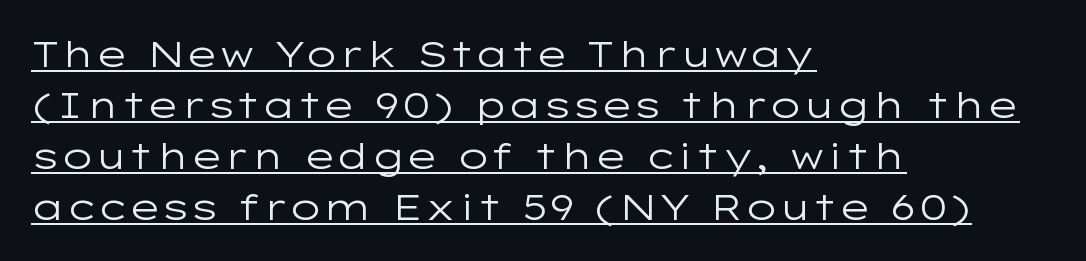
The image shows 36 px regular-weight, wide sans-serif type, upright; set left-aligned, normal line spacing (1.42x), normal letter spacing, underlined; low stroke contrast and a medium x-height.
